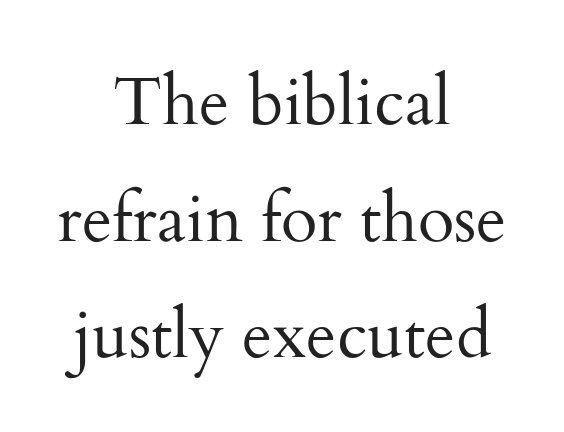
The image shows 67 px regular-weight serif type, upright; set centered, line spacing 1.74x, normal letter spacing, not underlined; medium stroke contrast and a small x-height.
